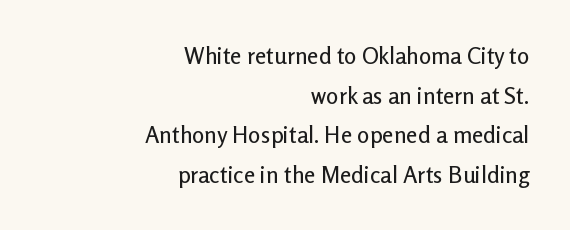
Q: Is the text italic (slanted)? A: No, it is upright.
Q: Is the text underlined? A: No.
Q: How is the paragraph aligned? A: Right-aligned.
Q: Is the spacing between letters normal or unusually wide? A: Normal.
